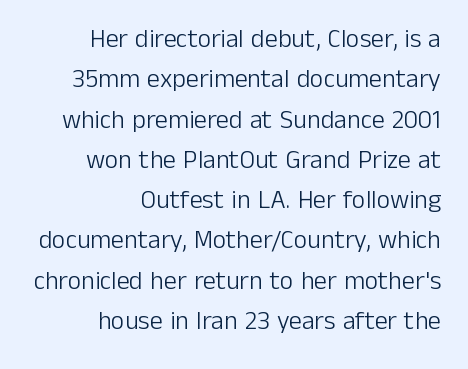
The image shows 26 px text type, upright; set right-aligned, normal line spacing (1.55x), normal letter spacing, not underlined.
